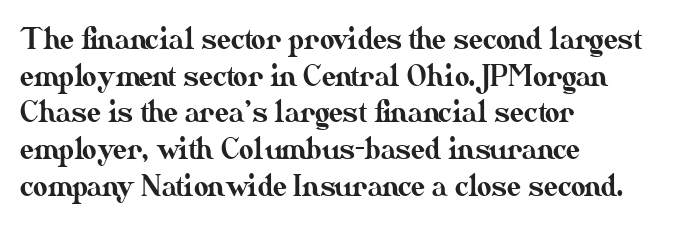
The passage is arranged the way most books set body copy — flush left. Think of a printed novel: that variable character pitch is what you see here. Nobody drew a line under any word here. Posture: vertical. The rendering uses a moderate line-height, typical for paragraphs. Characters follow at the spacing the type designer built in.
